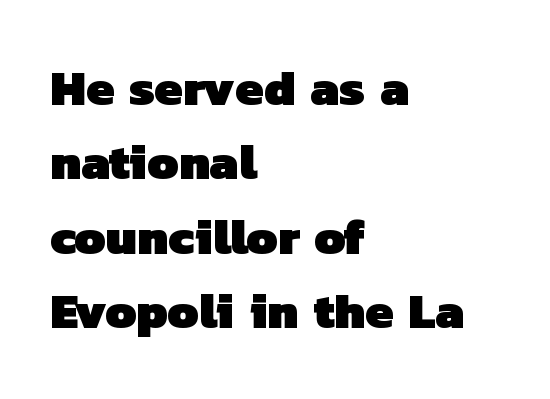
The image shows 50 px heavy sans-serif type; set left-aligned, normal line spacing (1.49x), normal letter spacing, not underlined; low stroke contrast and a medium x-height.
